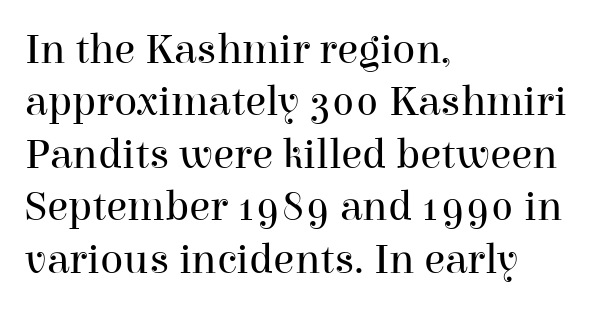
{"serif": "yes", "italic": "no", "bold": "no", "weight": "regular", "width": "normal", "stroke_contrast": "high", "x_height": "medium", "monospaced": "no", "underline": "no", "align": "left", "line_spacing_ratio": 1.22, "letter_spacing": "normal", "letter_spacing_em": 0.0, "glyph_px": 43}
